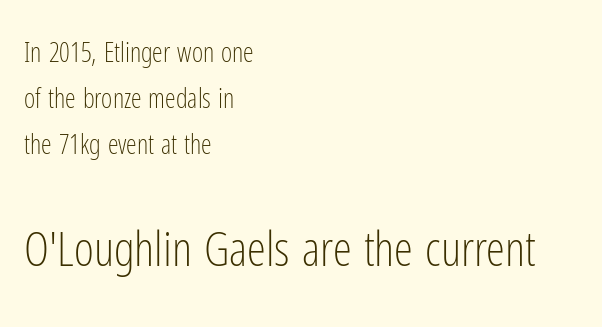
Q: Is the text bold? A: No.
Q: Is the text italic (slanted)? A: No, it is upright.
Q: Is the typeface a serif or a sans-serif typeface? A: Sans-serif.
Q: Is the text underlined? A: No.
Q: How is the paragraph aligned? A: Left-aligned.
Q: Is the spacing between letters normal or unusually wide? A: Normal.
Q: Is the spacing between lines tight, normal or loose? A: Normal.
Q: Which block of text is set in a larger size, the first (top) or the second (bottom)? A: The second (bottom) one.
Q: Width (condensed, normal, or wide)? A: Condensed.
Q: Stroke contrast? A: Low.
Q: x-height? A: Medium.
Q: Monospaced? A: No.
